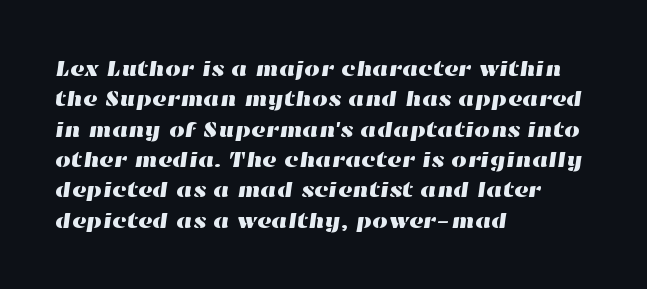
Anything drawn beneath the words? Only blank space. Inter-character spacing is left at the font's built-in metrics. Compared with a centered layout, this one pins lines to the left instead. Does the leading feel generous? No, just average.
